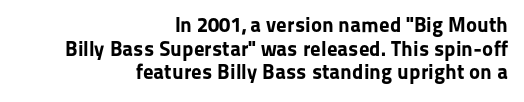
The image shows 21 px bold type, upright; set right-aligned, tight line spacing (1.13x), normal letter spacing, not underlined.
